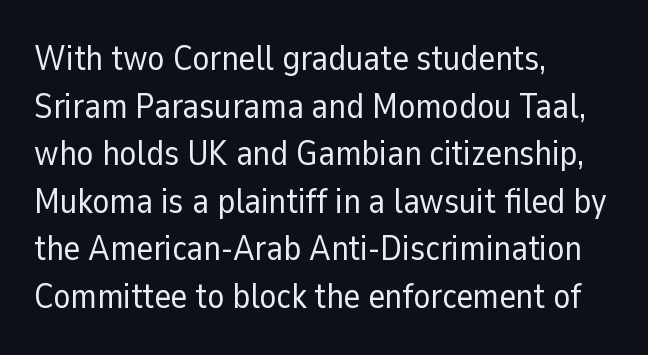
The image shows 35 px regular-weight sans-serif type, upright; set left-aligned, normal line spacing (1.36x), normal letter spacing, not underlined; low stroke contrast and a medium x-height.
